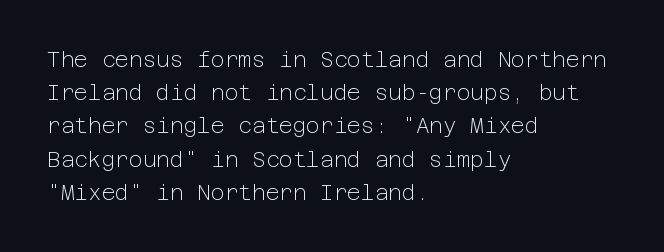
The image shows 21 px text type, upright; set left-aligned, normal line spacing (1.58x), normal letter spacing, not underlined.
